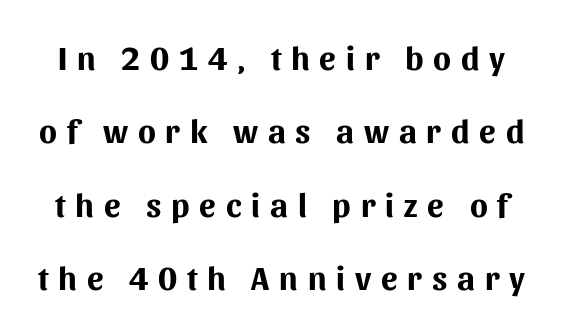
Bare-footed words on every line. You could only call the tracking loose — the letters float apart. One glance says open: line gaps are wider than usual. A roman cut, with each character standing at attention. This sample uses a sans-serif face.
